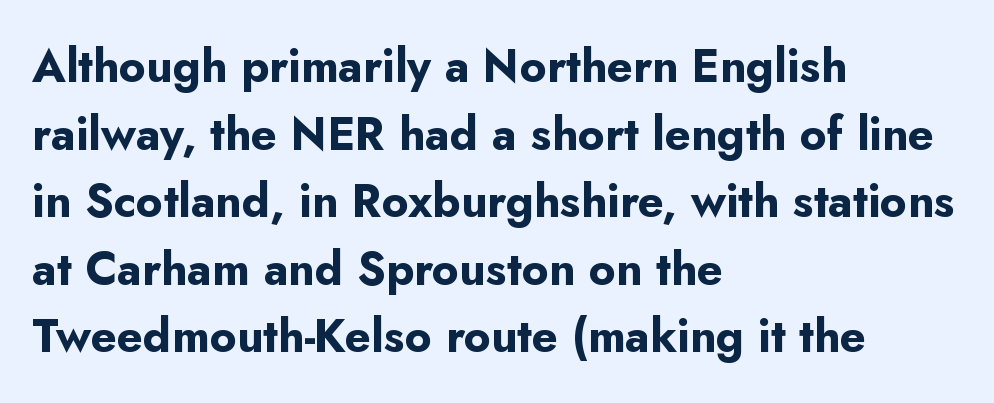
These lines are rendered in a variable-pitch font. The typesetter chose a ragged-right arrangement here. To sum up the face: it is a sans, with no serifs. Here the glyphs are tracked normally, forming tight word shapes. Line spacing here is normal.
